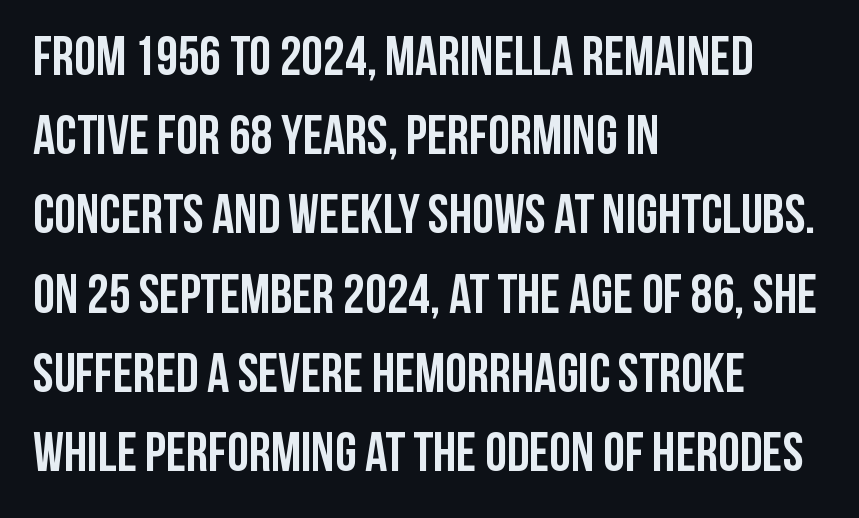
Q: Is the text bold? A: Yes.
Q: Is the text italic (slanted)? A: No, it is upright.
Q: Is the typeface a serif or a sans-serif typeface? A: Sans-serif.
Q: Is the text underlined? A: No.
Q: How is the paragraph aligned? A: Left-aligned.
Q: Is the spacing between letters normal or unusually wide? A: Normal.
Q: Is the spacing between lines tight, normal or loose? A: Normal.
Q: Width (condensed, normal, or wide)? A: Condensed.
Q: Stroke contrast? A: Low.
Q: x-height? A: Large.
Q: Monospaced? A: No.
